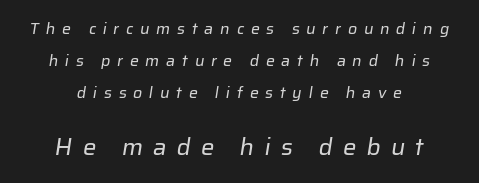
{"bold": "no", "underline": "no", "align": "center", "line_spacing": "loose", "line_spacing_ratio": 1.99, "letter_spacing": "wide", "letter_spacing_em": 0.42, "larger_block": "second", "size_ratio": 1.5, "glyph_px": 24}
